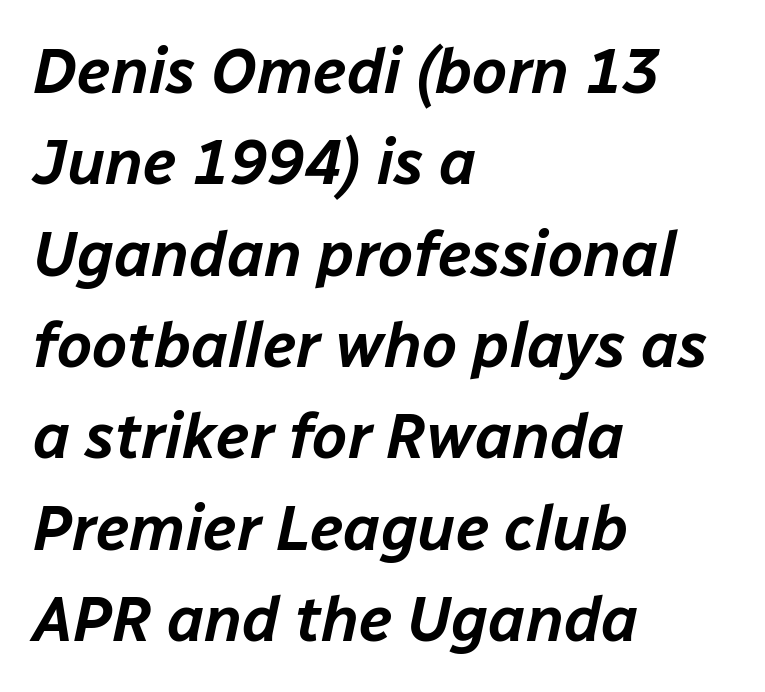
Every row of glyphs begins at an identical x-position on the left. You could not count columns in this text — the font is proportionally spaced. A typesetter would call this zero additional tracking. The passage shown is not underscored anywhere. The passage shown leans; its letterforms are oblique.
